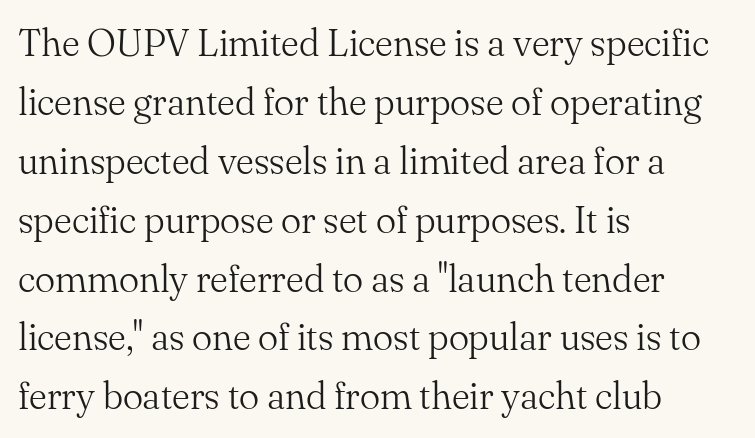
The image shows 38 px light serif type, upright; set left-aligned, normal line spacing (1.55x), normal letter spacing, not underlined; medium stroke contrast and a small x-height.
